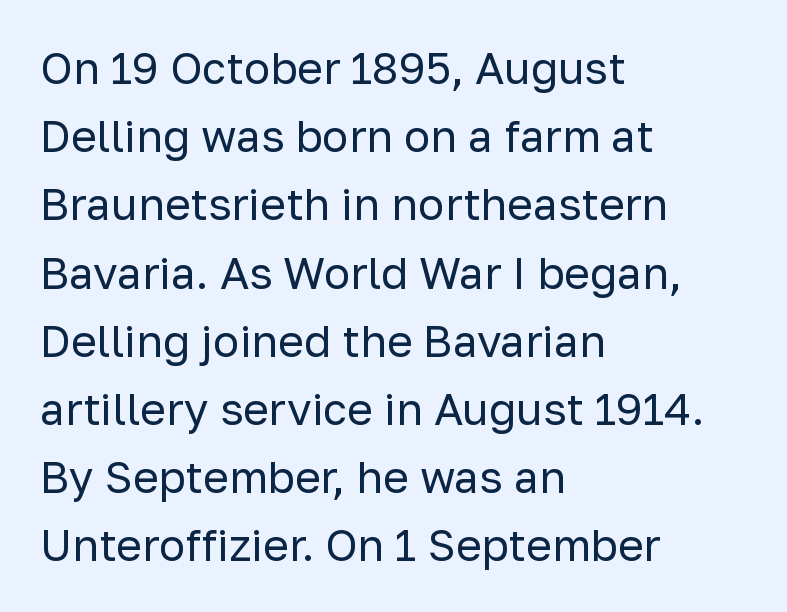
{"serif": "no", "italic": "no", "bold": "no", "weight": "regular", "width": "normal", "stroke_contrast": "low", "x_height": "medium", "monospaced": "no", "underline": "no", "align": "left", "line_spacing": "normal", "line_spacing_ratio": 1.55, "letter_spacing": "normal", "letter_spacing_em": 0.0, "glyph_px": 44}
